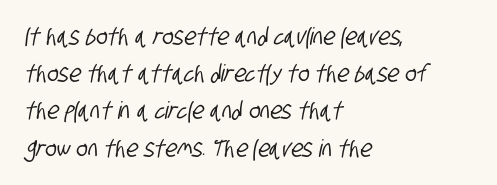
The image shows 24 px text type; set left-aligned, normal line spacing (1.55x), normal letter spacing, not underlined.
